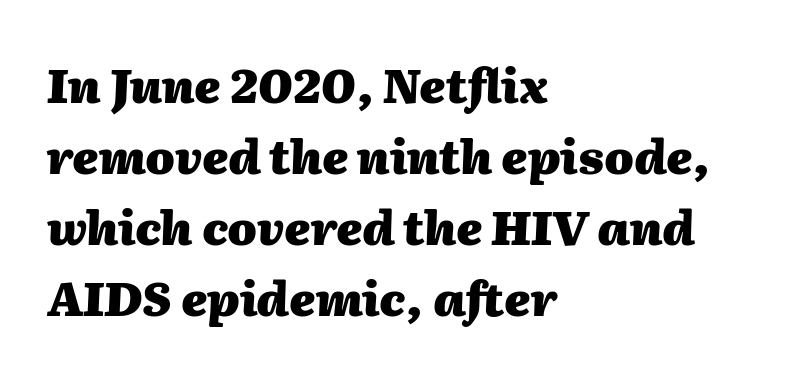
The letters sit at their default tracking, neither squeezed nor spread. Notice how the stems are inclined rather than vertical — that's the hallmark of italics. The typesetter chose a ragged-right arrangement here. Heavy-handed strokes throughout: this text is bold.
